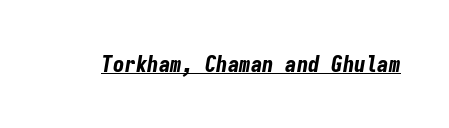
Q: Is the text bold? A: Yes.
Q: Is the text italic (slanted)? A: Yes, it leans right by about 9 degrees.
Q: Is the text underlined? A: Yes.
Q: Is the spacing between letters normal or unusually wide? A: Normal.
